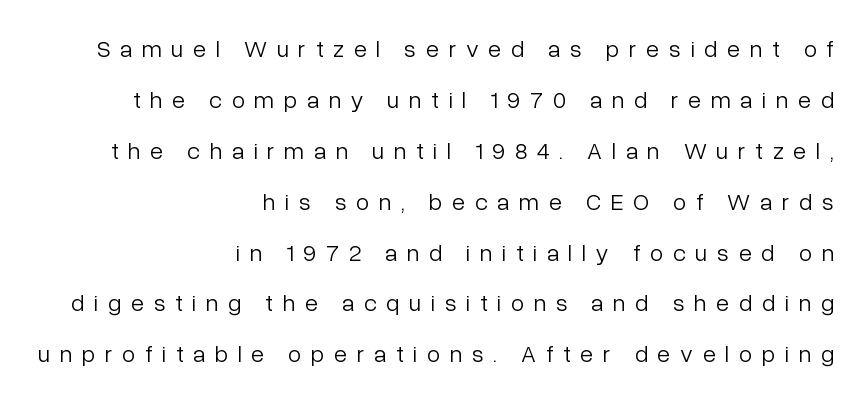
The image shows 24 px text type, upright; set right-aligned, loose line spacing (2.12x), unusually wide letter spacing (+0.4 em), not underlined.
